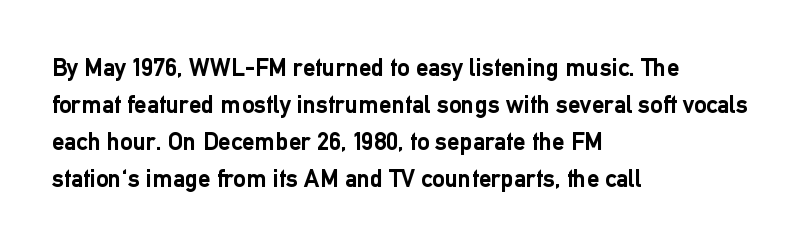
The image shows 25 px bold type, upright; set left-aligned, normal line spacing (1.48x), normal letter spacing, not underlined.
